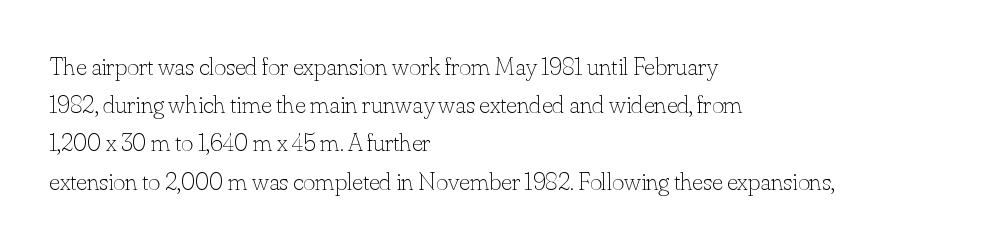
The image shows 26 px text type, upright; set left-aligned, normal line spacing (1.47x), normal letter spacing, not underlined.
